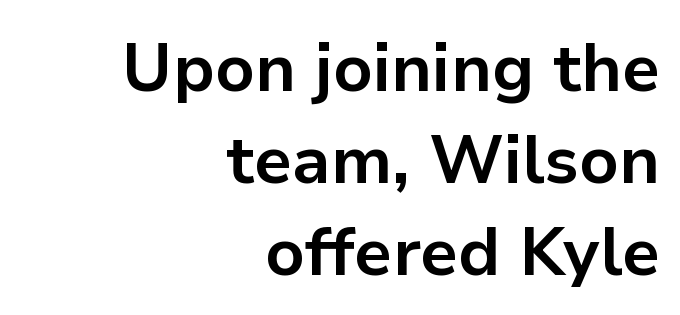
Q: Is the text bold? A: Yes.
Q: Is the text italic (slanted)? A: No, it is upright.
Q: Is the typeface a serif or a sans-serif typeface? A: Sans-serif.
Q: Is the text underlined? A: No.
Q: How is the paragraph aligned? A: Right-aligned.
Q: Is the spacing between letters normal or unusually wide? A: Normal.
Q: Is the spacing between lines tight, normal or loose? A: Normal.
Q: Width (condensed, normal, or wide)? A: Normal.
Q: Stroke contrast? A: Low.
Q: x-height? A: Medium.
Q: Monospaced? A: No.
